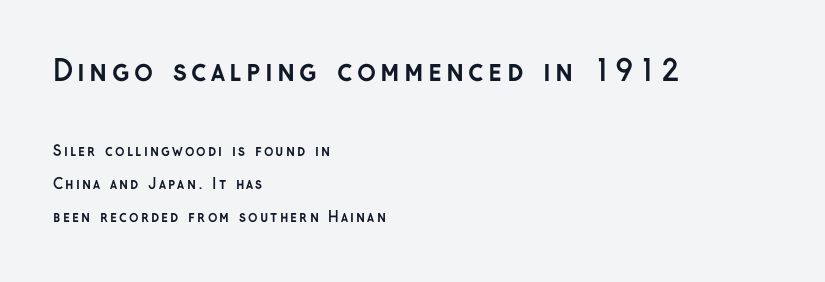
{"serif": "no", "italic": "no", "bold": "yes", "weight": "semibold", "width": "normal", "stroke_contrast": "low", "x_height": "medium", "monospaced": "no", "underline": "no", "align": "left", "line_spacing": "loose", "line_spacing_ratio": 2.37, "larger_block": "first", "size_ratio": 2.0, "glyph_px": 28}
